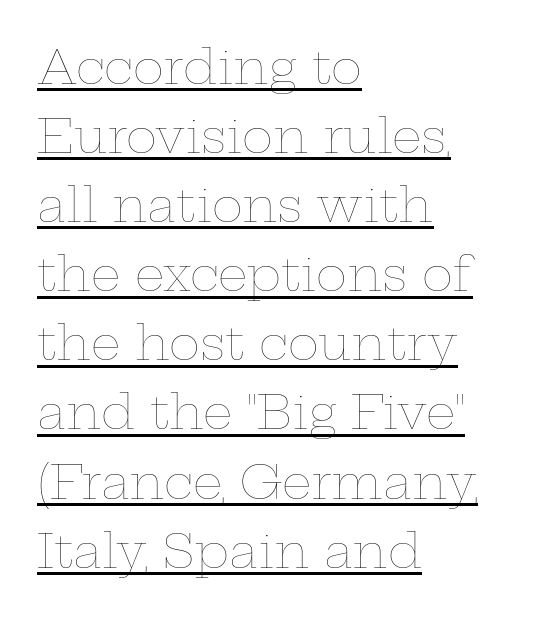
Q: Is the text bold? A: No.
Q: Is the text italic (slanted)? A: No, it is upright.
Q: Is the text underlined? A: Yes.
Q: How is the paragraph aligned? A: Left-aligned.
Q: Is the spacing between letters normal or unusually wide? A: Normal.
Q: Is the spacing between lines tight, normal or loose? A: Normal.
Q: Width (condensed, normal, or wide)? A: Wide.
Q: Stroke contrast? A: Low.
Q: x-height? A: Medium.
Q: Monospaced? A: No.
